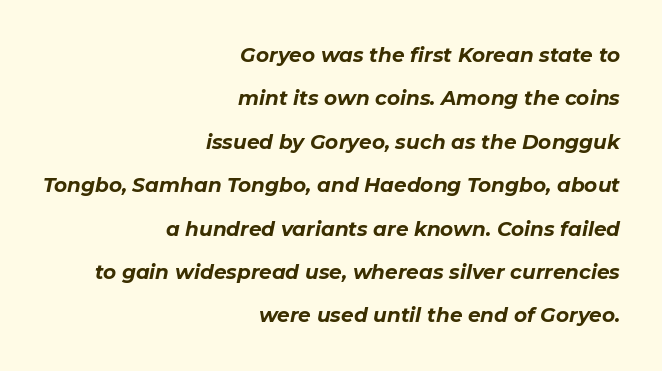
The image shows 20 px bold type, italic (leaning right); set right-aligned, loose line spacing (2.17x), normal letter spacing, not underlined.
